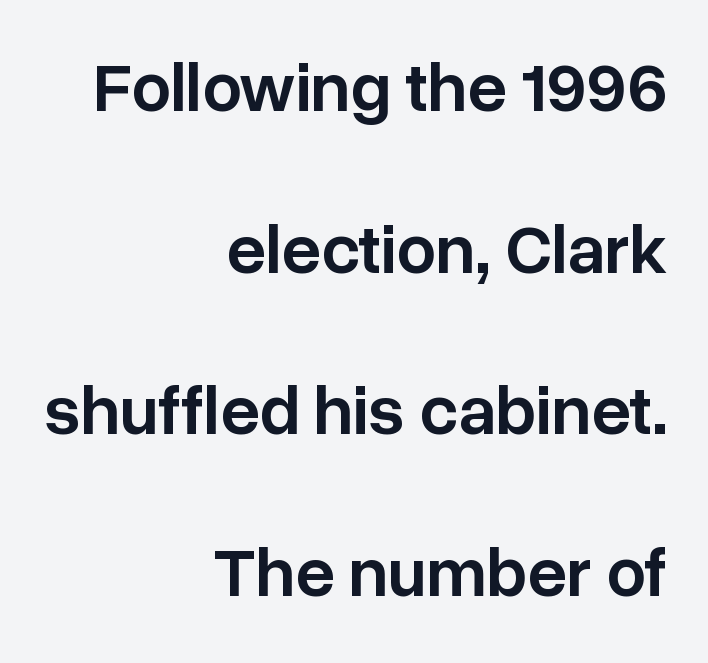
The image shows 70 px semibold sans-serif type, upright; set right-aligned, loose line spacing (2.31x), normal letter spacing, not underlined; low stroke contrast and a medium x-height.
